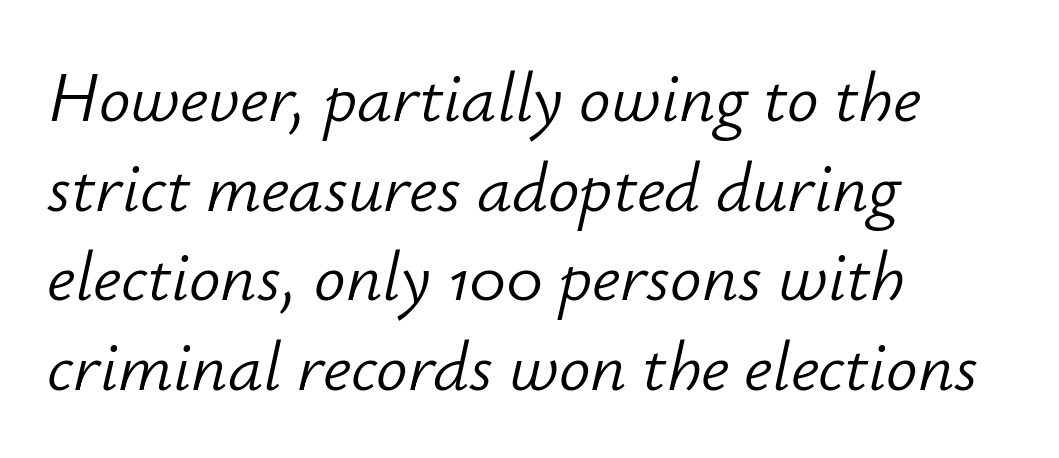
Characters follow at the spacing the type designer built in. The specimen reads as italic at a glance. Horizontal alignment here is leftward, the default for most running prose. The face used here is proportionally spaced, like ordinary book or web type.
